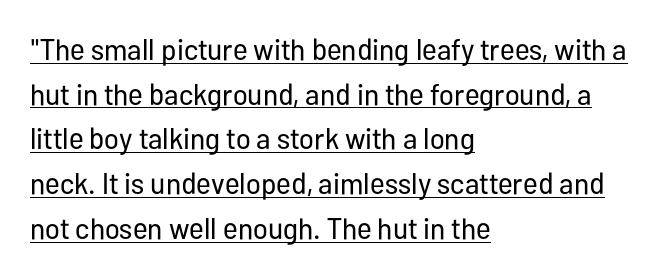
{"serif": "no", "italic": "no", "bold": "no", "weight": "regular", "width": "condensed", "stroke_contrast": "low", "x_height": "medium", "monospaced": "no", "underline": "yes", "align": "left", "line_spacing": "normal", "line_spacing_ratio": 1.49, "letter_spacing": "normal", "letter_spacing_em": 0.0, "glyph_px": 30}
